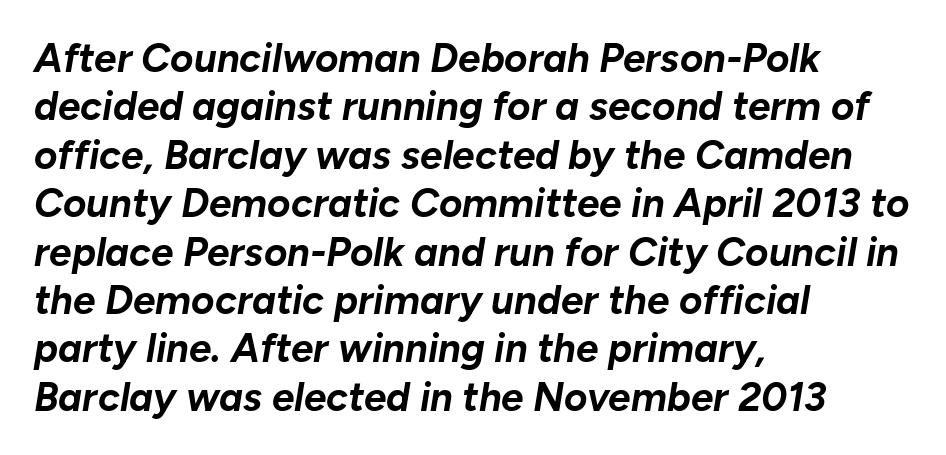
{"italic": "yes", "lean": "right", "slant_degrees": 10, "bold": "yes", "weight": "bold", "width": "normal", "stroke_contrast": "low", "x_height": "medium", "monospaced": "no", "underline": "no", "align": "left", "line_spacing_ratio": 1.21, "letter_spacing": "normal", "letter_spacing_em": 0.0, "glyph_px": 40}
